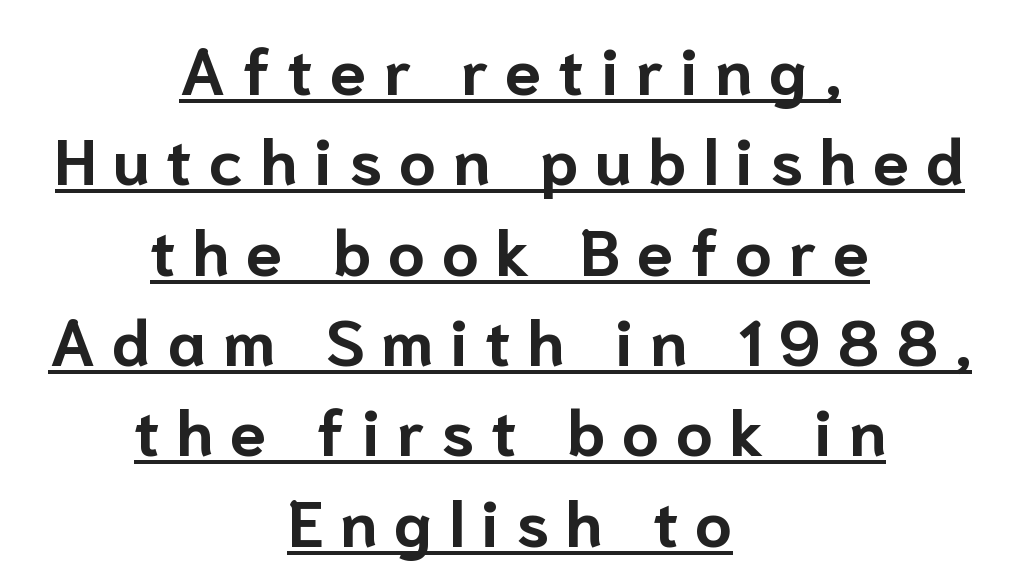
{"serif": "no", "italic": "no", "bold": "yes", "weight": "bold", "width": "normal", "stroke_contrast": "low", "x_height": "medium", "monospaced": "no", "underline": "yes", "align": "center", "line_spacing": "normal", "line_spacing_ratio": 1.39, "letter_spacing": "wide", "letter_spacing_em": 0.26, "glyph_px": 65}
